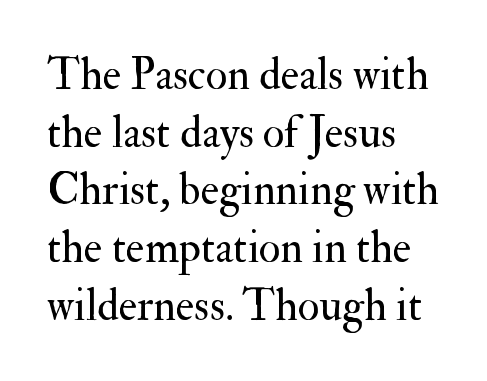
The image shows 44 px regular-weight serif type, upright; set left-aligned, normal line spacing (1.31x), normal letter spacing, not underlined; medium stroke contrast and a small x-height.
